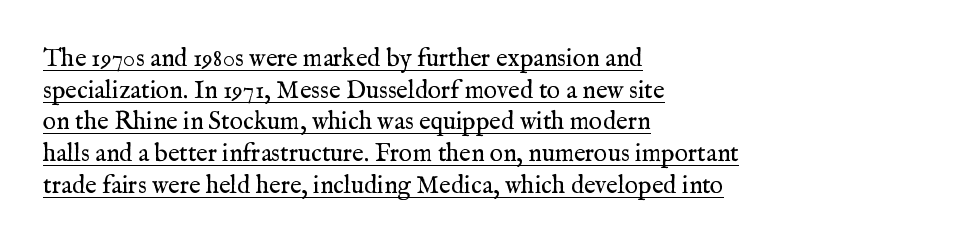
{"italic": "no", "bold": "no", "underline": "yes", "align": "left", "line_spacing": "normal", "line_spacing_ratio": 1.27, "letter_spacing": "normal", "letter_spacing_em": 0.0, "glyph_px": 25}
